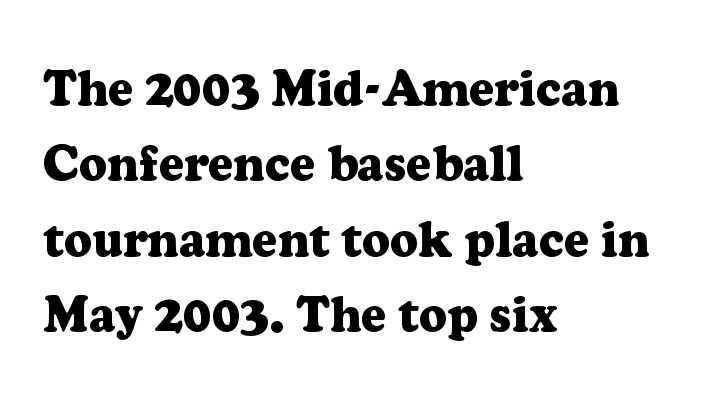
The image shows 49 px heavy serif type, upright; set left-aligned, normal line spacing (1.54x), normal letter spacing, not underlined; low stroke contrast and a medium x-height.
